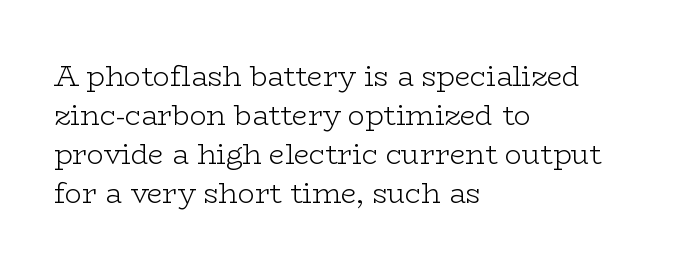
Tall strokes in this sample are plumb rather than angled. Is this a fixed-width face? No — the glyphs have proportional, varying widths. Each row of text sits above clean, open space. One glance says typical: line gaps are just what's usual. Stems here are at most as thick as an everyday book face.
